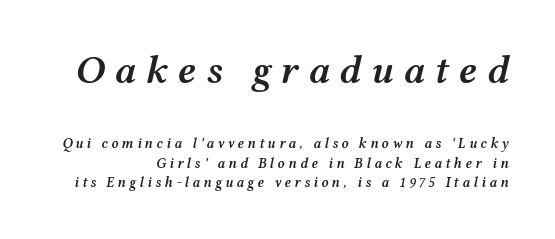
The image shows 40 px semibold, wide type, italic (leaning right); set right-aligned, normal line spacing (1.4x), unusually wide letter spacing (+0.24 em), not underlined; the first (top) block is 2.86x larger; medium stroke contrast and a medium x-height.
